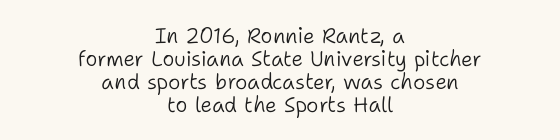
The image shows 21 px text type, upright; set centered, tight line spacing (1.09x), normal letter spacing, not underlined.
